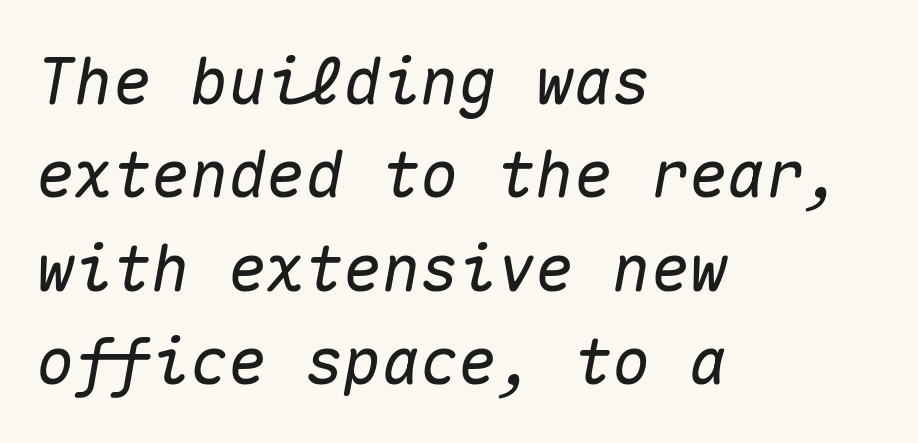
The letters are slanted; this is an italic face. All the whitespace from short lines collects on the right. The line-height multiplier appears to be the usual default. Plain, unruled lines of type.
